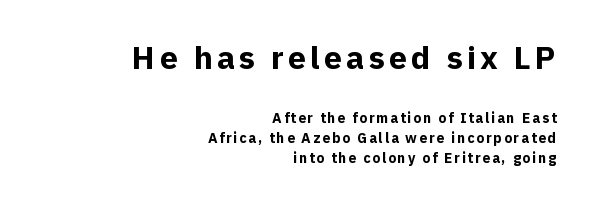
The image shows 32 px bold sans-serif type, upright; set right-aligned, normal line spacing (1.44x), not underlined; the first (top) block is 2.29x larger; a medium x-height.
